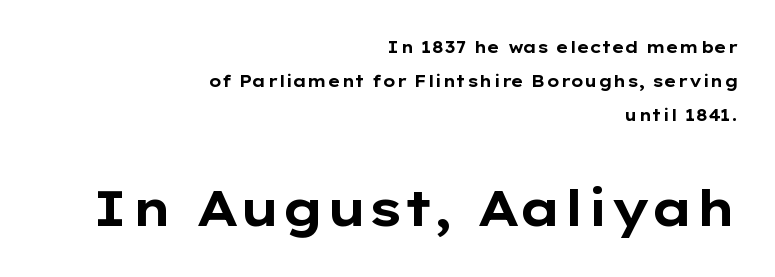
The image shows 49 px bold, wide sans-serif type, upright; set right-aligned, loose line spacing (2.11x), normal letter spacing, not underlined; the second (bottom) block is 3.06x larger; low stroke contrast and a medium x-height.
